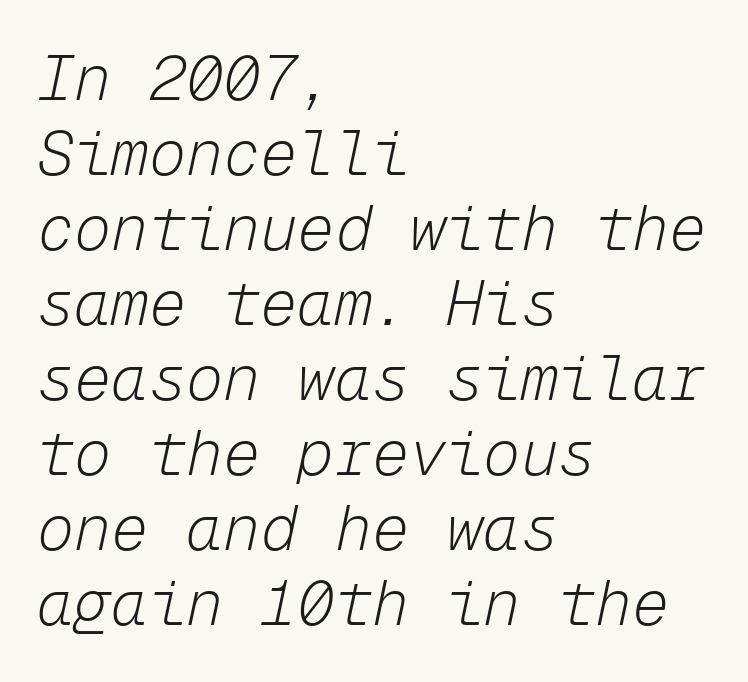
The image shows 62 px light type, italic (leaning right), monospaced; set left-aligned, line spacing 1.21x, normal letter spacing, not underlined; low stroke contrast and a medium x-height.
